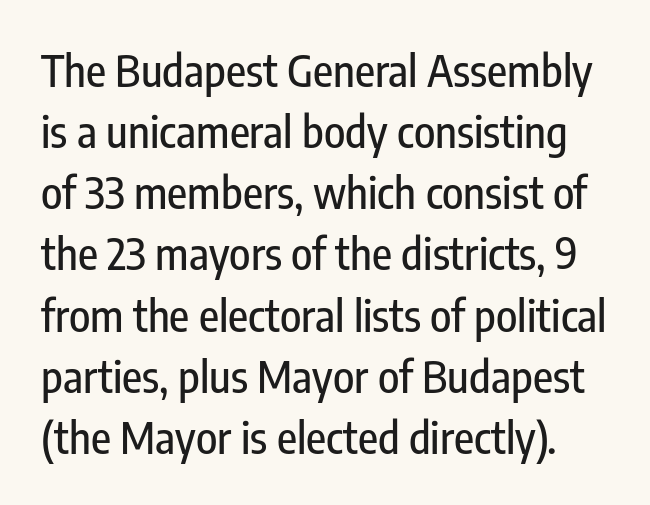
Q: Is the text italic (slanted)? A: No, it is upright.
Q: Is the typeface a serif or a sans-serif typeface? A: Sans-serif.
Q: Is the text underlined? A: No.
Q: Is the spacing between letters normal or unusually wide? A: Normal.
Q: Is the spacing between lines tight, normal or loose? A: Normal.
Q: Width (condensed, normal, or wide)? A: Condensed.
Q: Stroke contrast? A: Low.
Q: x-height? A: Medium.
Q: Monospaced? A: No.
